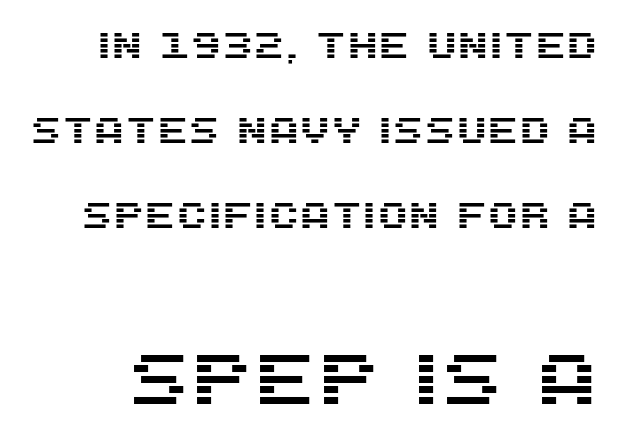
Inter-character spacing is left at the font's built-in metrics. Any mark beneath the type? The region is blank. Does the leading feel generous? Absolutely, it's lavish. A typesetter would call this proportional, since set widths differ per character. This is roman type, the default non-slanted kind. The passage shown is typeset with a sans-serif family.
